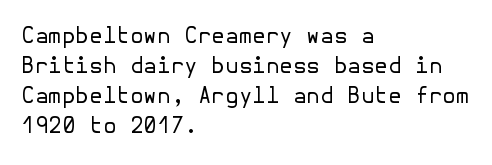
Q: Is the text bold? A: No.
Q: Is the text italic (slanted)? A: No, it is upright.
Q: Is the text underlined? A: No.
Q: How is the paragraph aligned? A: Left-aligned.
Q: Is the spacing between letters normal or unusually wide? A: Normal.
Q: Is the spacing between lines tight, normal or loose? A: Normal.
